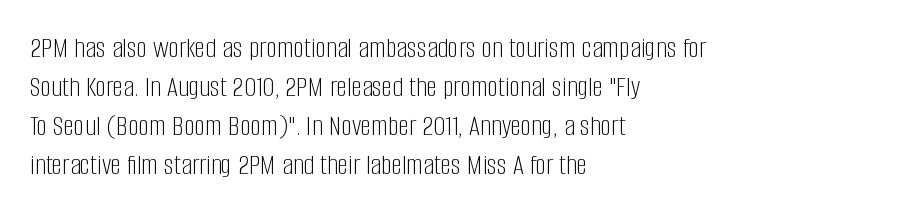
Q: Is the text bold? A: No.
Q: Is the text italic (slanted)? A: No, it is upright.
Q: Is the typeface a serif or a sans-serif typeface? A: Sans-serif.
Q: Is the text underlined? A: No.
Q: How is the paragraph aligned? A: Left-aligned.
Q: Is the spacing between letters normal or unusually wide? A: Normal.
Q: Is the spacing between lines tight, normal or loose? A: Normal.
Q: Width (condensed, normal, or wide)? A: Condensed.
Q: Stroke contrast? A: Low.
Q: x-height? A: Large.
Q: Monospaced? A: No.
